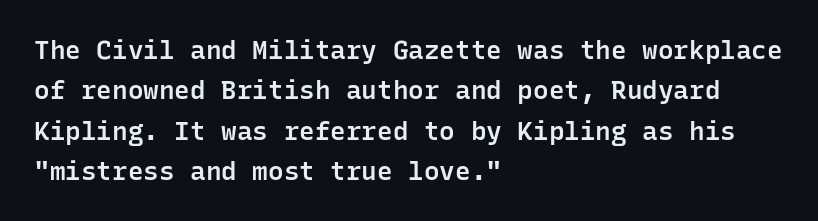
Q: Is the text bold? A: Semi-bold.
Q: Is the text italic (slanted)? A: No, it is upright.
Q: Is the text underlined? A: No.
Q: How is the paragraph aligned? A: Left-aligned.
Q: Is the spacing between letters normal or unusually wide? A: Normal.
Q: Is the spacing between lines tight, normal or loose? A: Normal.
